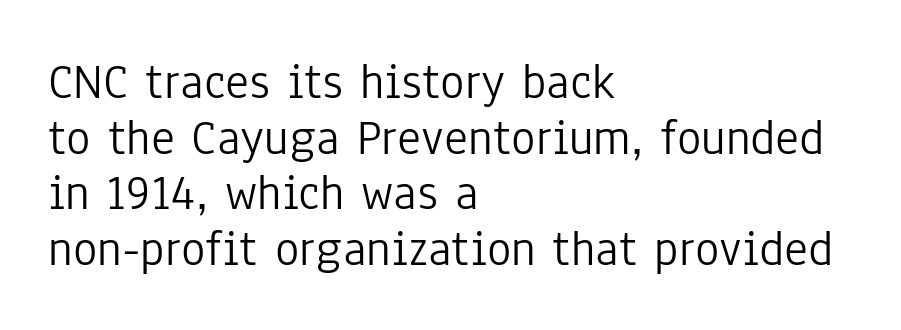
The image shows 51 px light, condensed sans-serif type, upright; set left-aligned, tight line spacing (1.09x), normal letter spacing, not underlined; low stroke contrast and a medium x-height.
